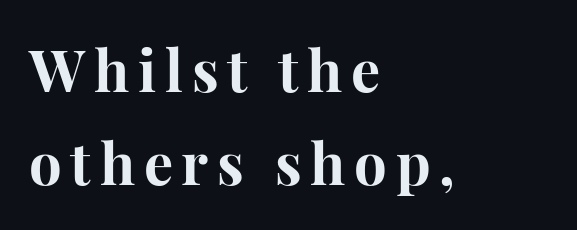
The image shows 58 px bold serif type, upright; set left-aligned, normal line spacing (1.61x), not underlined; high stroke contrast and a medium x-height.
